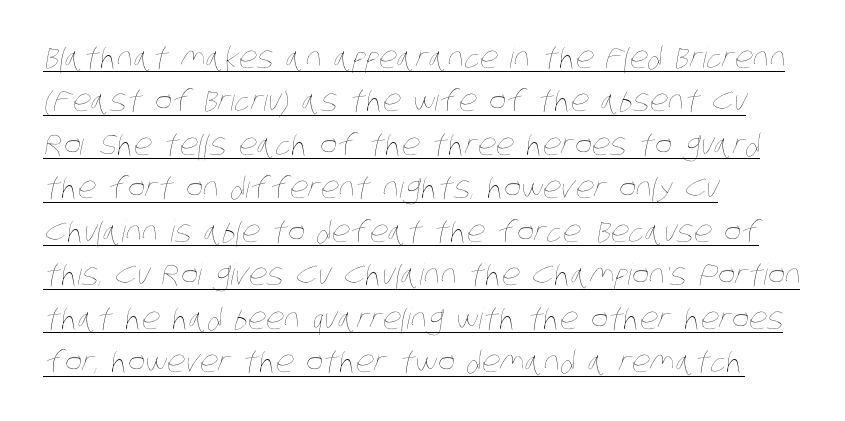
In CSS terms this would be text-align: left. The sample's only ornament is a line tracing under the words. On a weight scale, this lands at 450 or below. Standard letterfit; no display-style spreading of the glyphs.
